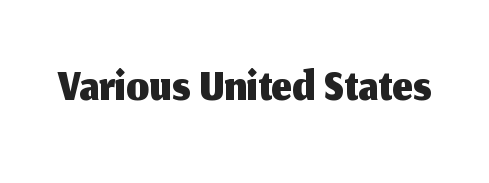
Q: Is the text italic (slanted)? A: No, it is upright.
Q: Is the typeface a serif or a sans-serif typeface? A: Sans-serif.
Q: Is the text underlined? A: No.
Q: Is the spacing between letters normal or unusually wide? A: Normal.
Q: Width (condensed, normal, or wide)? A: Normal.
Q: Stroke contrast? A: Medium.
Q: x-height? A: Medium.
Q: Monospaced? A: No.
